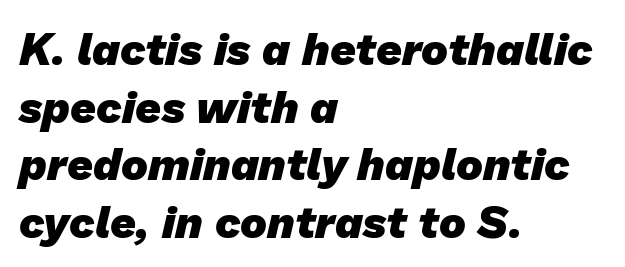
{"serif": "no", "bold": "yes", "weight": "heavy", "width": "normal", "stroke_contrast": "low", "x_height": "medium", "monospaced": "no", "underline": "no", "align": "left", "line_spacing": "normal", "line_spacing_ratio": 1.28, "letter_spacing": "normal", "letter_spacing_em": 0.0, "glyph_px": 45}
